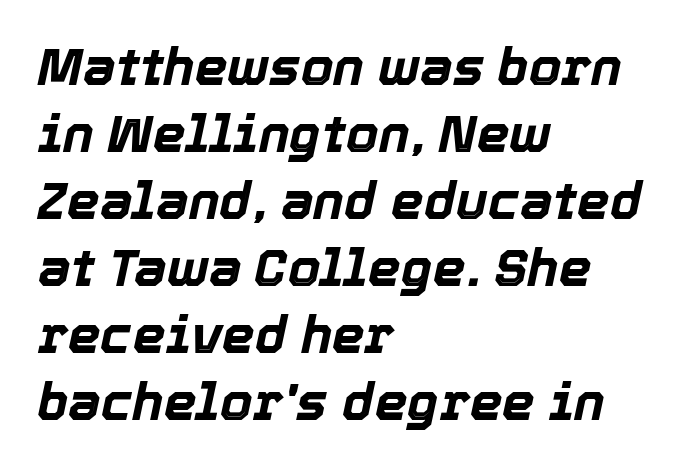
{"italic": "yes", "lean": "right", "slant_degrees": 12, "bold": "yes", "weight": "bold", "width": "normal", "x_height": "medium", "monospaced": "no", "underline": "no", "align": "left", "line_spacing": "normal", "line_spacing_ratio": 1.29, "letter_spacing": "normal", "letter_spacing_em": 0.0, "glyph_px": 52}
